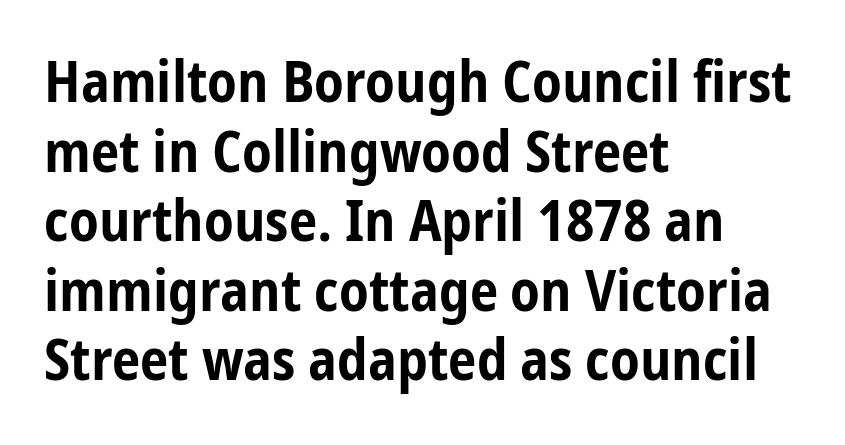
Notice how the passage keeps a crisp vertical edge on the left only. Typographic density is high because the face is bold. Character widths vary here, with narrow letters taking less room than wide ones. Classification — sans serif. The typography opts for an upright posture over an oblique one.
